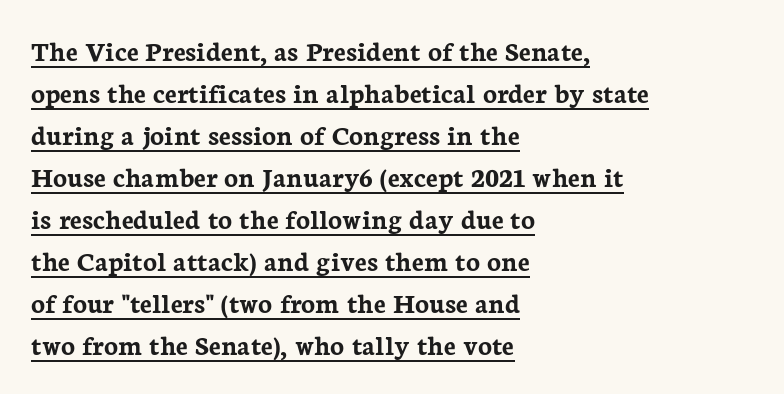
The line-height multiplier appears to be the usual default. Look at the tracking — it's just the regular setting, nothing added. Notice how the passage keeps a crisp vertical edge on the left only. Beneath each row of characters lies a ruled line.
